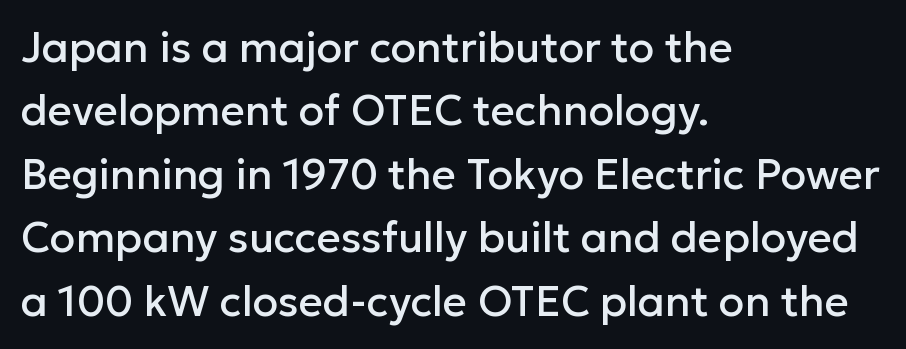
Q: Is the text italic (slanted)? A: No, it is upright.
Q: Is the typeface a serif or a sans-serif typeface? A: Sans-serif.
Q: Is the text underlined? A: No.
Q: How is the paragraph aligned? A: Left-aligned.
Q: Is the spacing between letters normal or unusually wide? A: Normal.
Q: Is the spacing between lines tight, normal or loose? A: Normal.
Q: Width (condensed, normal, or wide)? A: Normal.
Q: Stroke contrast? A: Low.
Q: x-height? A: Medium.
Q: Monospaced? A: No.
